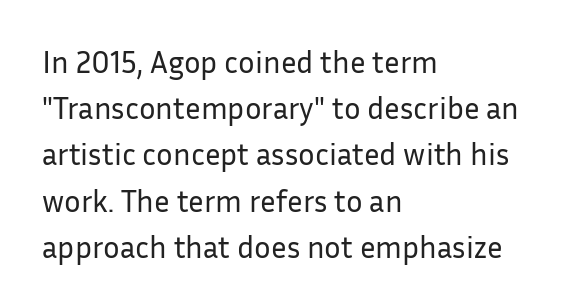
{"serif": "no", "italic": "no", "bold": "no", "weight": "regular", "width": "normal", "stroke_contrast": "low", "x_height": "medium", "monospaced": "no", "underline": "no", "align": "left", "line_spacing": "normal", "line_spacing_ratio": 1.49, "letter_spacing": "normal", "letter_spacing_em": 0.0, "glyph_px": 31}
